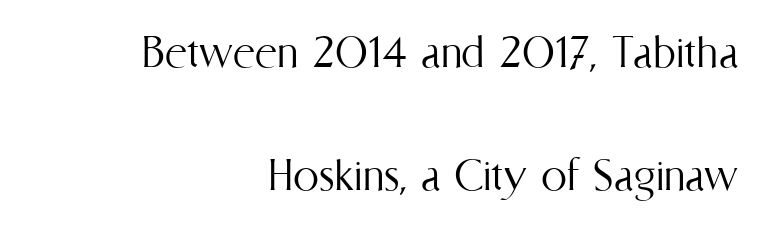
The baseline area is clear. There is no visible air inserted between adjacent glyphs. You could not count columns in this text — the font is proportionally spaced. Quick note: interline space is abundant.
